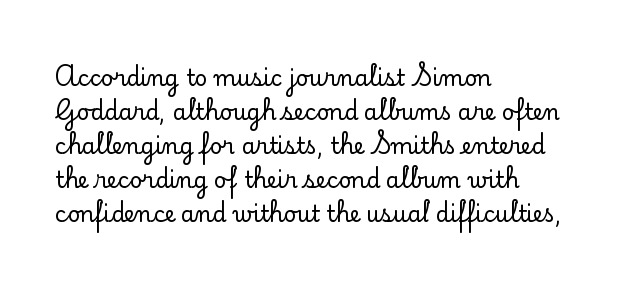
The image shows 22 px text type, upright; set left-aligned, normal line spacing (1.54x), normal letter spacing, not underlined.
